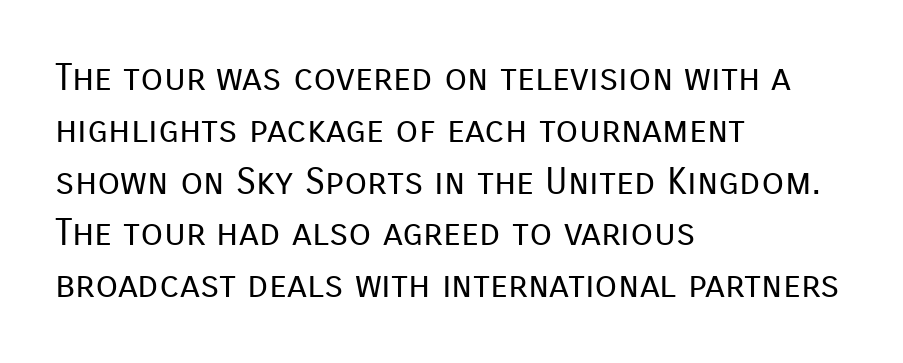
These lines keep a tight, regular rhythm from letter to letter. No feet cap the strokes, marking this as sans-serif type. The passage shown is typed in a proportional face where columns would drift. Weight class: somewhere from thin through regular. The rendering anchors every line to the left-hand side. Nobody drew a line under any word here.
